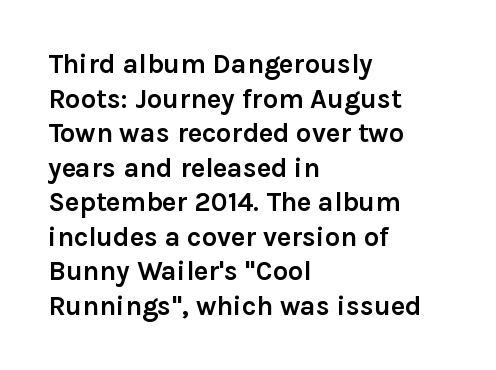
Compared with typical body copy, the letter spacing here is the same. The setting favours the left margin, as ordinary paragraphs usually do. Heft: maximum for text — a bold. Beneath every word, the page is bare. Successive baselines arrive at the customary interval. These lines were composed using upright roman letters.
